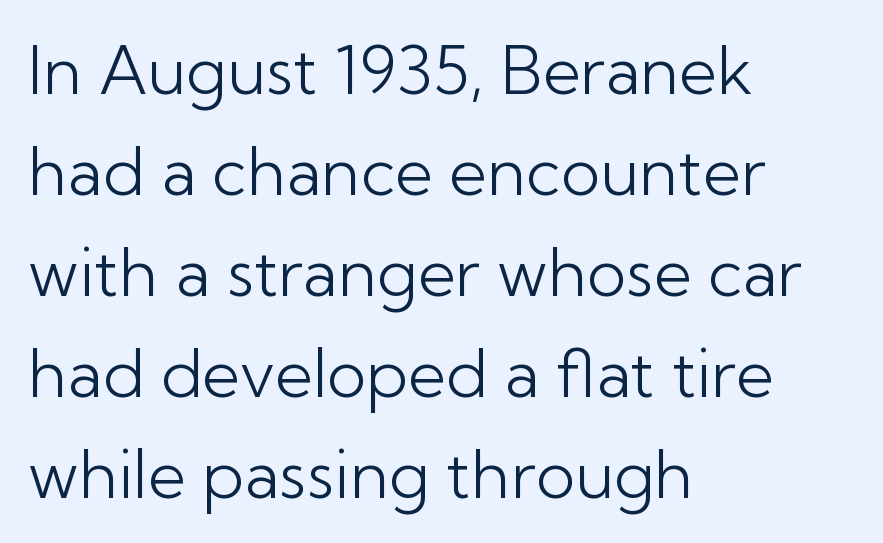
Q: Is the text bold? A: No.
Q: Is the text italic (slanted)? A: No, it is upright.
Q: Is the typeface a serif or a sans-serif typeface? A: Sans-serif.
Q: Is the text underlined? A: No.
Q: How is the paragraph aligned? A: Left-aligned.
Q: Is the spacing between letters normal or unusually wide? A: Normal.
Q: Is the spacing between lines tight, normal or loose? A: Normal.
Q: Width (condensed, normal, or wide)? A: Normal.
Q: Stroke contrast? A: Low.
Q: x-height? A: Medium.
Q: Monospaced? A: No.
